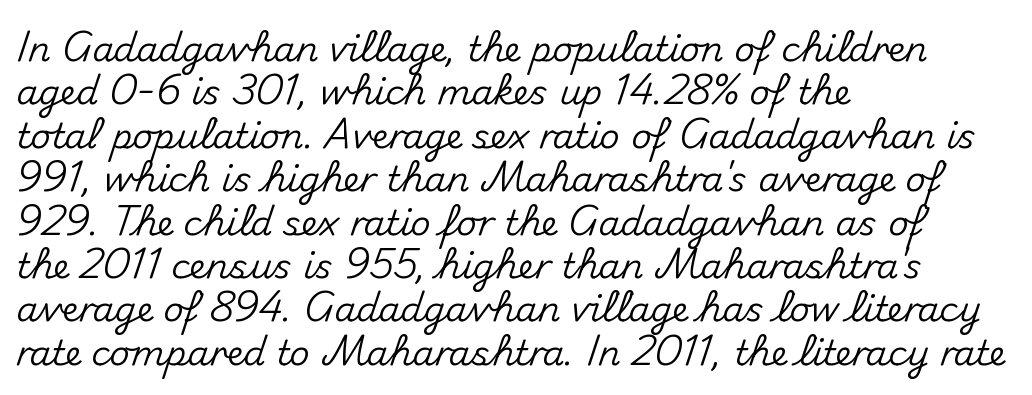
{"serif": "no", "width": "normal", "stroke_contrast": "medium", "x_height": "small", "monospaced": "no", "underline": "no", "align": "left", "line_spacing_ratio": 1.24, "letter_spacing": "normal", "letter_spacing_em": 0.0, "glyph_px": 35}
